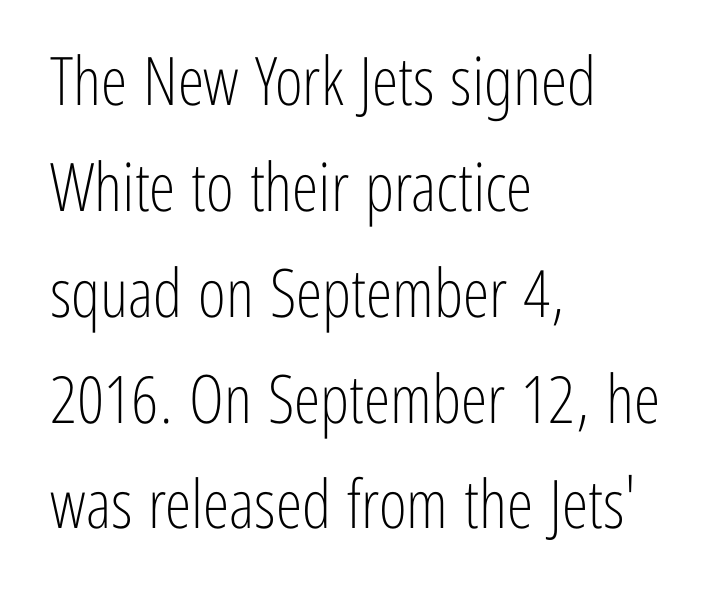
The image shows 67 px light, condensed sans-serif type, upright; set left-aligned, normal line spacing (1.58x), normal letter spacing, not underlined; low stroke contrast and a medium x-height.
